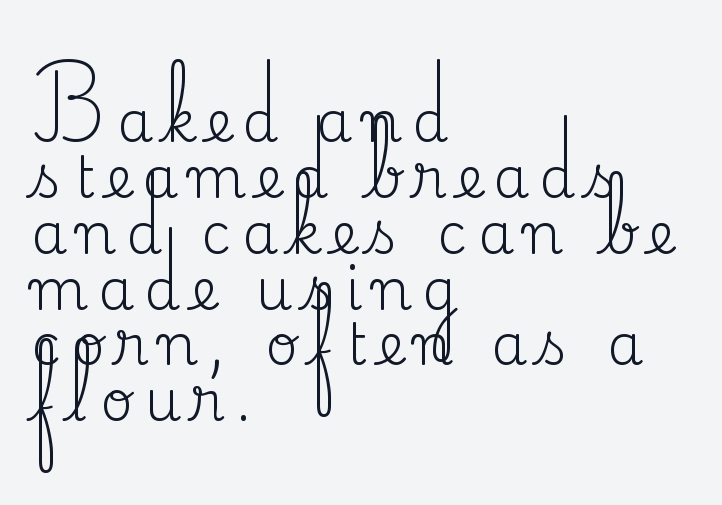
{"serif": "yes", "italic": "no", "bold": "no", "weight": "regular", "width": "normal", "stroke_contrast": "medium", "x_height": "small", "monospaced": "no", "underline": "no", "align": "left", "line_spacing": "tight", "line_spacing_ratio": 0.98, "glyph_px": 57}
